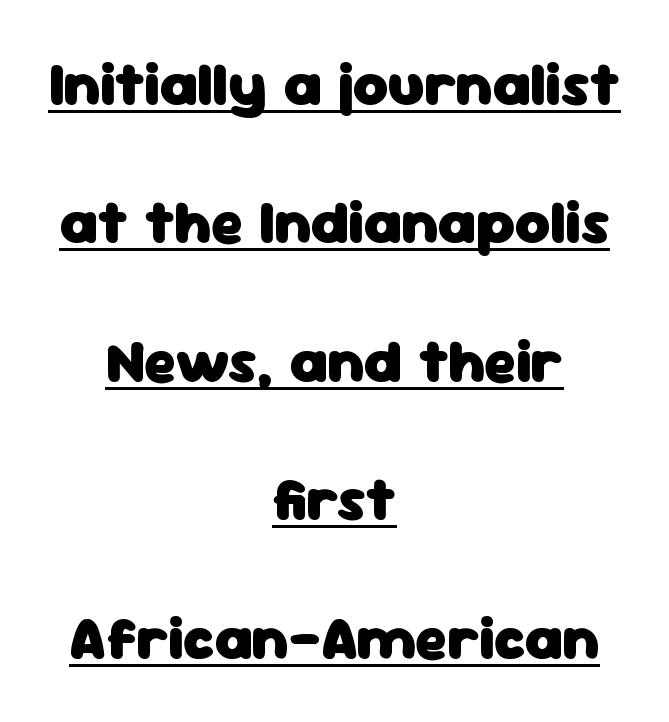
{"serif": "no", "italic": "no", "bold": "yes", "weight": "heavy", "width": "normal", "stroke_contrast": "low", "x_height": "medium", "monospaced": "no", "underline": "yes", "align": "center", "line_spacing": "loose", "line_spacing_ratio": 2.27, "letter_spacing": "normal", "letter_spacing_em": 0.0, "glyph_px": 61}
